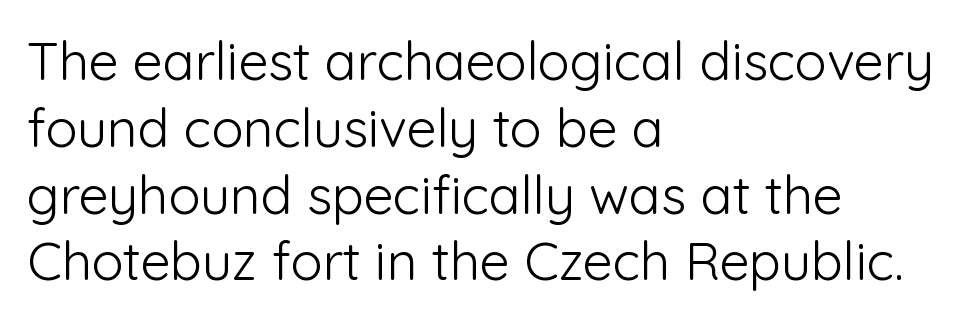
Q: Is the text bold? A: No.
Q: Is the text italic (slanted)? A: No, it is upright.
Q: Is the typeface a serif or a sans-serif typeface? A: Sans-serif.
Q: Is the text underlined? A: No.
Q: How is the paragraph aligned? A: Left-aligned.
Q: Is the spacing between letters normal or unusually wide? A: Normal.
Q: Is the spacing between lines tight, normal or loose? A: Normal.
Q: Width (condensed, normal, or wide)? A: Normal.
Q: Stroke contrast? A: Low.
Q: x-height? A: Medium.
Q: Monospaced? A: No.
